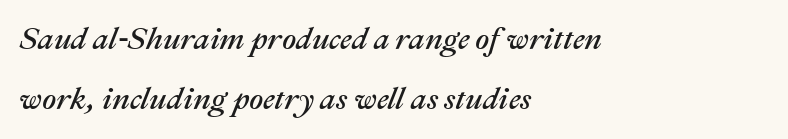
Line beginnings align vertically; line endings do not. It's the slanting kind of type. Vertical spacing — loose. A typesetter would call this zero additional tracking. Check under the words: just untouched page. Looks like regular typesetting: each glyph gets only the width it needs.
